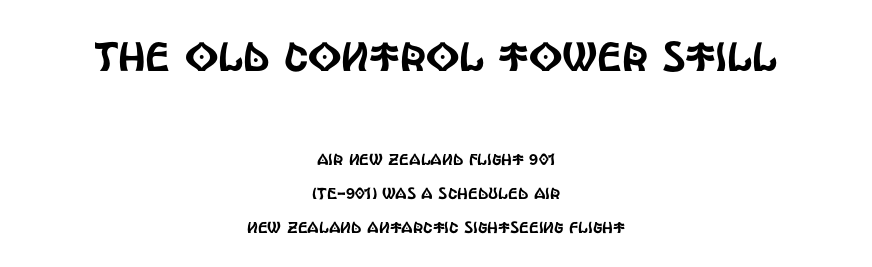
Caption: multi-line text, centered on the measure. Does the leading feel generous? Absolutely, it's lavish. Honestly, the letter spacing is just normal — you wouldn't notice it. Quick note: underline off. The lettering stays uniformly vertical, giving the passage a roman look. Nothing sits at the stroke ends, so this counts as sans-serif.
